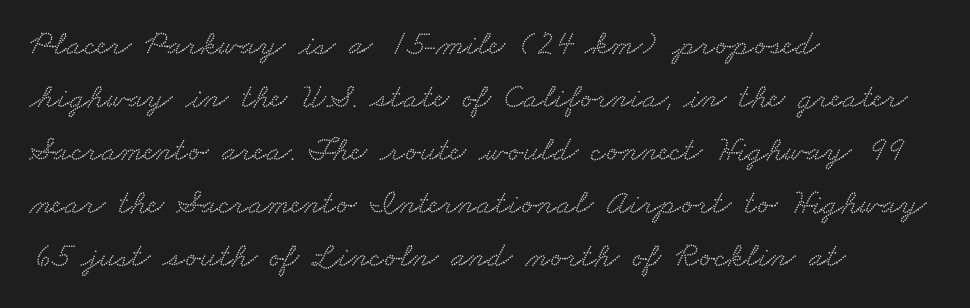
The image shows 34 px wide serif type; set left-aligned, normal line spacing (1.56x), normal letter spacing, not underlined; low stroke contrast and a small x-height.
